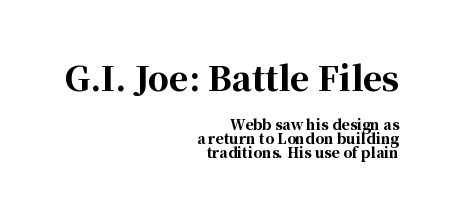
{"serif": "yes", "italic": "no", "bold": "yes", "weight": "bold", "width": "normal", "stroke_contrast": "high", "x_height": "medium", "monospaced": "no", "underline": "no", "align": "right", "line_spacing": "tight", "line_spacing_ratio": 1.01, "letter_spacing": "normal", "letter_spacing_em": 0.0, "larger_block": "first", "size_ratio": 2.36, "glyph_px": 33}
